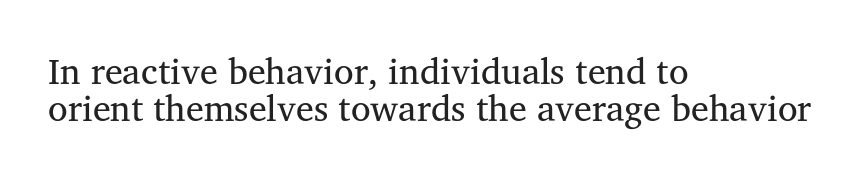
Q: Is the text bold? A: No.
Q: Is the text italic (slanted)? A: No, it is upright.
Q: Is the typeface a serif or a sans-serif typeface? A: Serif.
Q: Is the text underlined? A: No.
Q: How is the paragraph aligned? A: Left-aligned.
Q: Is the spacing between letters normal or unusually wide? A: Normal.
Q: Is the spacing between lines tight, normal or loose? A: Tight.
Q: Width (condensed, normal, or wide)? A: Normal.
Q: Stroke contrast? A: Medium.
Q: x-height? A: Medium.
Q: Monospaced? A: No.
